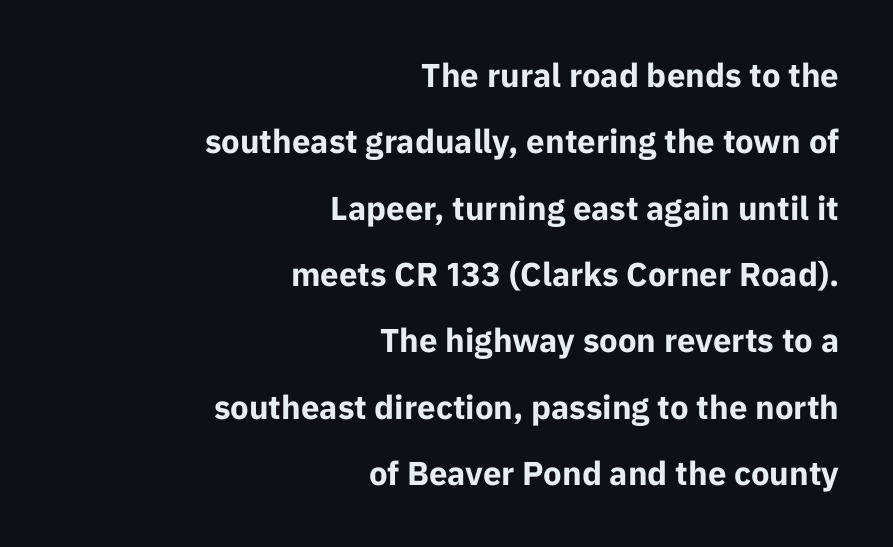
Casual observation: everything's shoved over to the right. Classification — sans serif. Beneath every word, the page is bare. Is the letter spacing exaggerated? No — it looks like the ordinary default. Characters remain perfectly vertical along every line.
